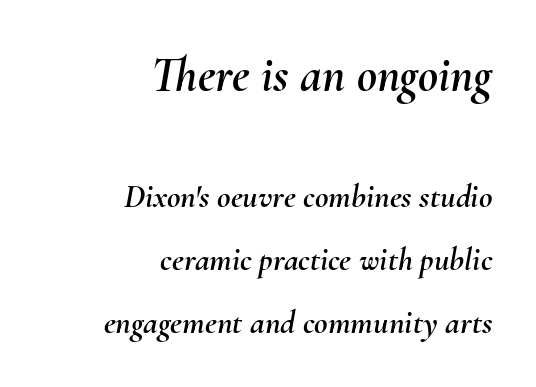
Q: Is the text italic (slanted)? A: Yes, it leans right by about 10 degrees.
Q: Is the text underlined? A: No.
Q: How is the paragraph aligned? A: Right-aligned.
Q: Is the spacing between letters normal or unusually wide? A: Normal.
Q: Is the spacing between lines tight, normal or loose? A: Loose.
Q: Which block of text is set in a larger size, the first (top) or the second (bottom)? A: The first (top) one.
Q: Width (condensed, normal, or wide)? A: Normal.
Q: Stroke contrast? A: Medium.
Q: x-height? A: Small.
Q: Monospaced? A: No.
